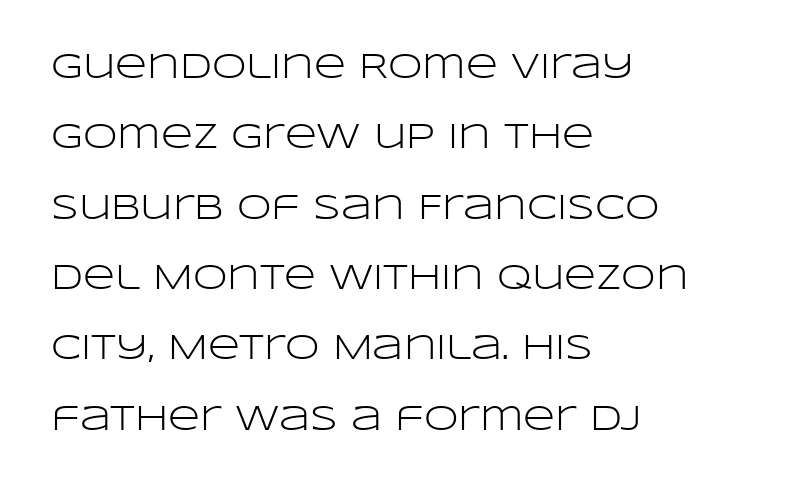
{"serif": "no", "italic": "no", "bold": "no", "weight": "light", "width": "wide", "stroke_contrast": "low", "x_height": "large", "monospaced": "no", "underline": "no", "align": "left", "line_spacing": "loose", "line_spacing_ratio": 2.01, "letter_spacing": "normal", "letter_spacing_em": 0.0, "glyph_px": 35}
